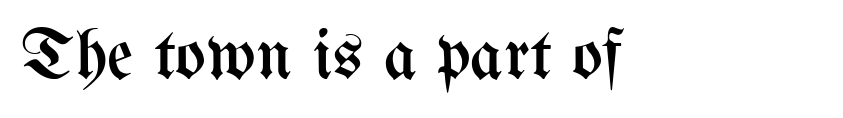
Heft: none added — not bold. Visually the block forms a straight wall on the left and a jagged coastline on the right. These lines are rendered in a variable-pitch font. Only glyphs here, with clear space below each row. The type sits square on the baseline with zero lean.
